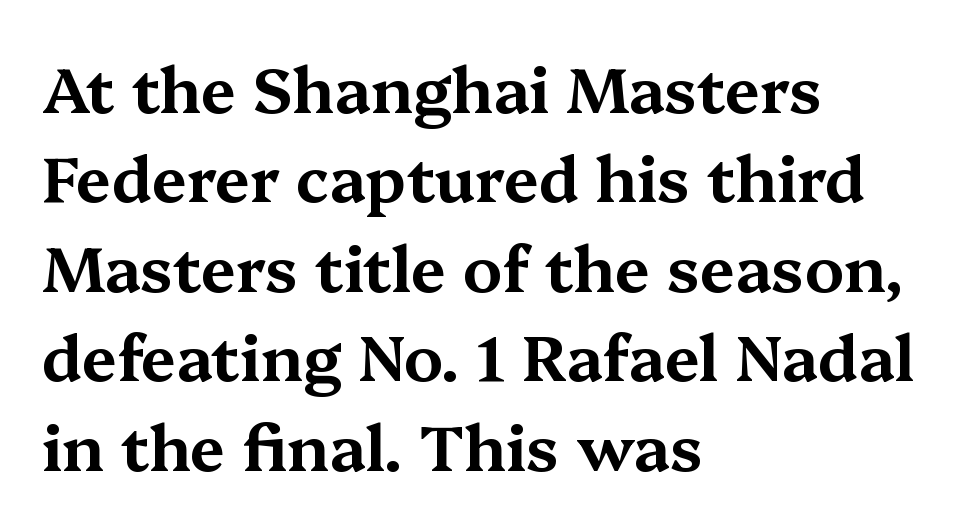
Q: Is the text italic (slanted)? A: No, it is upright.
Q: Is the typeface a serif or a sans-serif typeface? A: Serif.
Q: Is the text underlined? A: No.
Q: How is the paragraph aligned? A: Left-aligned.
Q: Is the spacing between letters normal or unusually wide? A: Normal.
Q: Is the spacing between lines tight, normal or loose? A: Normal.
Q: Width (condensed, normal, or wide)? A: Wide.
Q: Stroke contrast? A: Medium.
Q: x-height? A: Medium.
Q: Monospaced? A: No.
